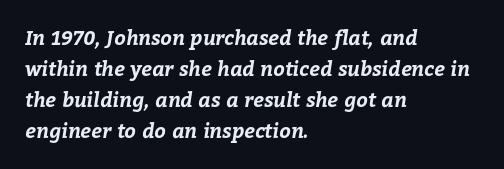
Reading down the block, your eye returns to a fixed left position each line. Each glyph is drawn with heavy, bold strokes. These lines keep a tight, regular rhythm from letter to letter. The gap between lines stays unmarked.
